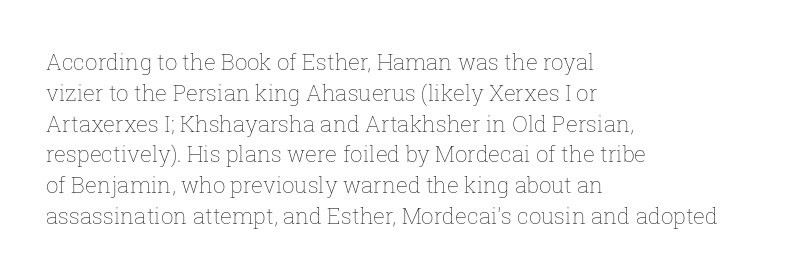
Summary of vertical rhythm: regular, with standard interline spacing. Short note: letters normally spaced. The font's upright variant was chosen for this text. Casual observation: everything's shoved over to the left.
